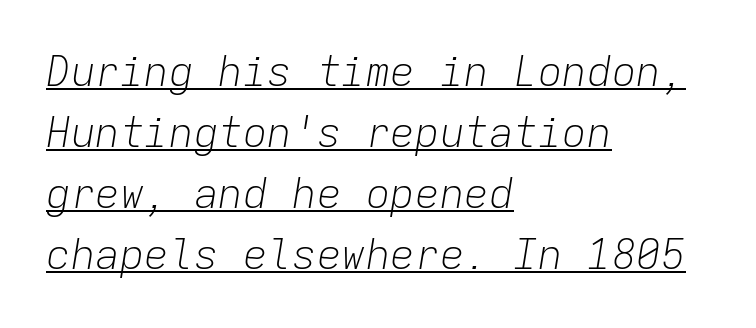
{"italic": "yes", "lean": "right", "slant_degrees": 9, "bold": "no", "weight": "light", "width": "normal", "stroke_contrast": "low", "x_height": "medium", "monospaced": "yes", "underline": "yes", "align": "left", "line_spacing": "normal", "line_spacing_ratio": 1.49, "letter_spacing": "normal", "letter_spacing_em": 0.0, "glyph_px": 41}
